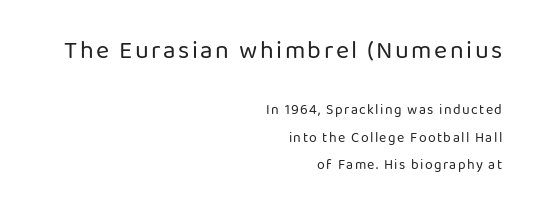
{"italic": "no", "bold": "no", "underline": "no", "align": "right", "line_spacing": "loose", "line_spacing_ratio": 1.94, "larger_block": "first", "size_ratio": 1.79, "glyph_px": 25}
